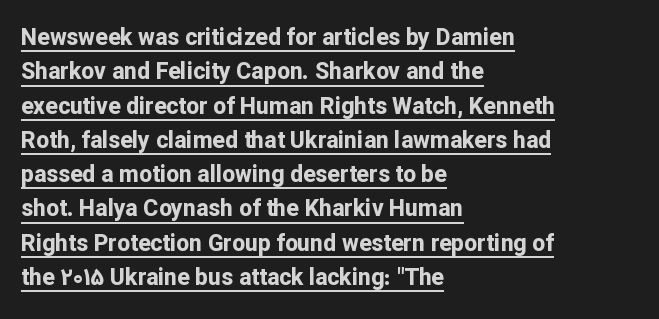
The image shows 23 px bold type, upright; set left-aligned, normal line spacing (1.49x), normal letter spacing, underlined.
